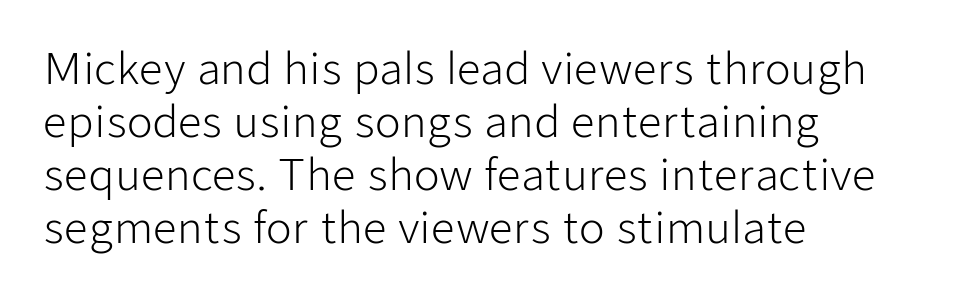
Weight: regular or lighter. Observe the absence of serifs on each vertical stroke in this sample. Observe the ordinary spacing: letters are neighbours, not strangers. You could not count columns in this text — the font is proportionally spaced.
